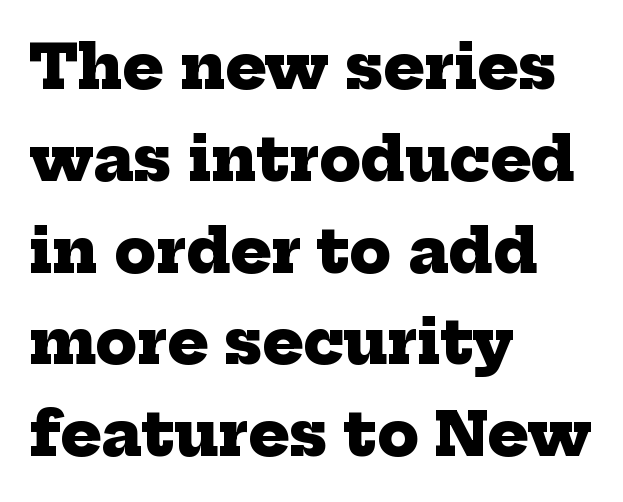
Q: Is the text bold? A: Yes.
Q: Is the typeface a serif or a sans-serif typeface? A: Serif.
Q: Is the text underlined? A: No.
Q: How is the paragraph aligned? A: Left-aligned.
Q: Is the spacing between letters normal or unusually wide? A: Normal.
Q: Is the spacing between lines tight, normal or loose? A: Normal.
Q: Width (condensed, normal, or wide)? A: Normal.
Q: Stroke contrast? A: Low.
Q: x-height? A: Medium.
Q: Monospaced? A: No.
